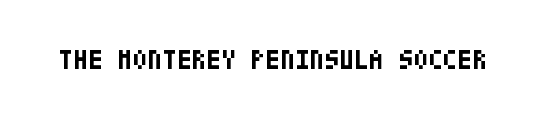
The image shows 27 px bold type, upright; set normal letter spacing, not underlined.
